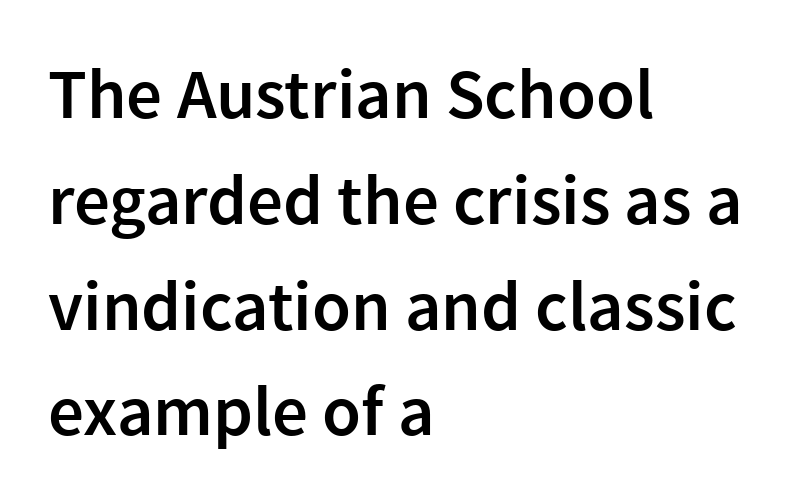
Q: Is the text bold? A: Semi-bold.
Q: Is the text italic (slanted)? A: No, it is upright.
Q: Is the typeface a serif or a sans-serif typeface? A: Sans-serif.
Q: Is the text underlined? A: No.
Q: How is the paragraph aligned? A: Left-aligned.
Q: Is the spacing between letters normal or unusually wide? A: Normal.
Q: Is the spacing between lines tight, normal or loose? A: Normal.
Q: Width (condensed, normal, or wide)? A: Normal.
Q: x-height? A: Medium.
Q: Monospaced? A: No.
